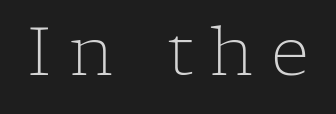
{"serif": "yes", "italic": "no", "bold": "no", "weight": "light", "width": "normal", "stroke_contrast": "low", "x_height": "medium", "monospaced": "no", "underline": "no", "letter_spacing": "wide", "letter_spacing_em": 0.26, "glyph_px": 67}
